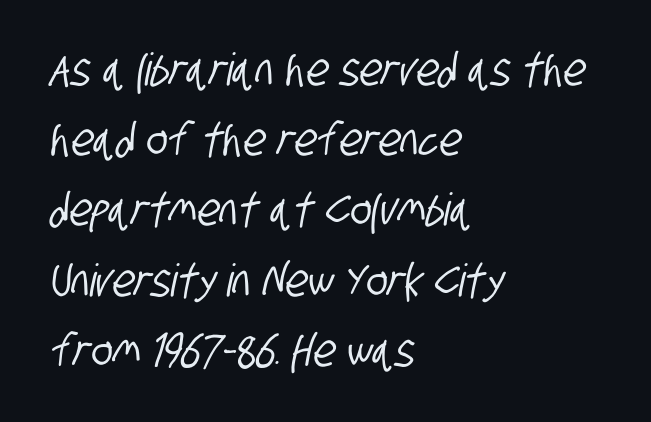
Q: Is the typeface a serif or a sans-serif typeface? A: Sans-serif.
Q: Is the text underlined? A: No.
Q: How is the paragraph aligned? A: Left-aligned.
Q: Is the spacing between letters normal or unusually wide? A: Normal.
Q: Is the spacing between lines tight, normal or loose? A: Normal.
Q: Width (condensed, normal, or wide)? A: Condensed.
Q: Stroke contrast? A: Low.
Q: x-height? A: Large.
Q: Monospaced? A: No.
